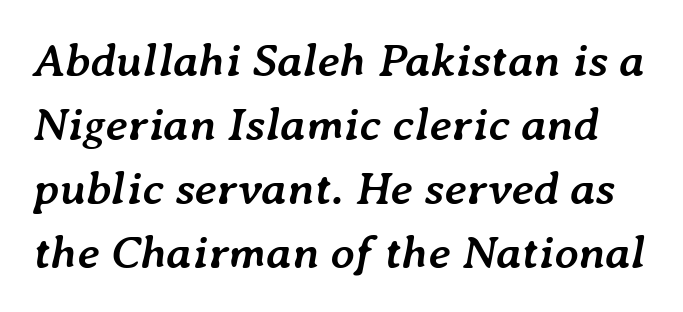
The image shows 47 px semibold type, italic (leaning right); set normal line spacing (1.36x), normal letter spacing, not underlined; low stroke contrast and a medium x-height.
